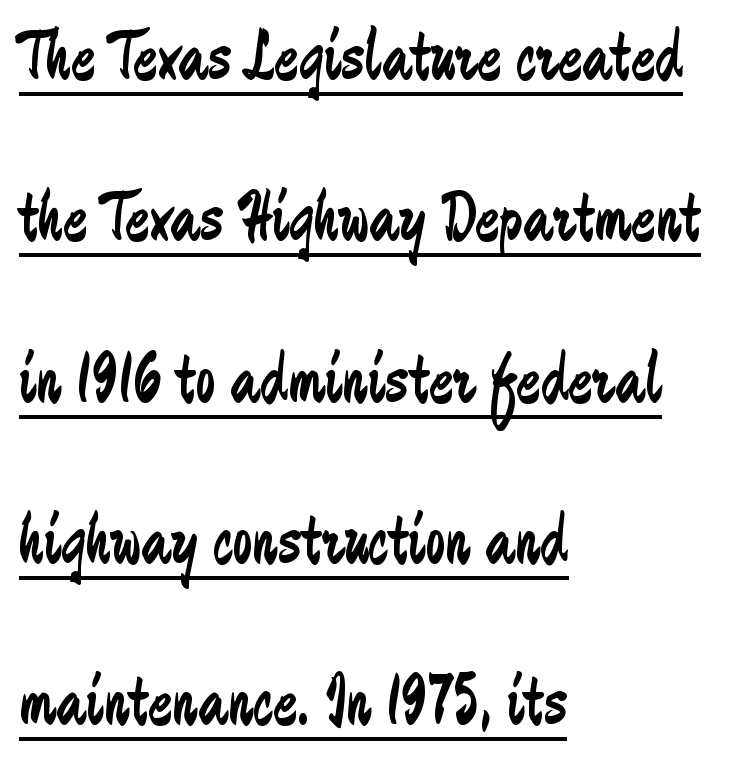
Q: Is the text bold? A: No.
Q: Is the text italic (slanted)? A: Yes.
Q: Is the typeface a serif or a sans-serif typeface? A: Sans-serif.
Q: Is the text underlined? A: Yes.
Q: How is the paragraph aligned? A: Left-aligned.
Q: Is the spacing between letters normal or unusually wide? A: Normal.
Q: Is the spacing between lines tight, normal or loose? A: Loose.
Q: Width (condensed, normal, or wide)? A: Condensed.
Q: Stroke contrast? A: Low.
Q: x-height? A: Medium.
Q: Monospaced? A: No.
